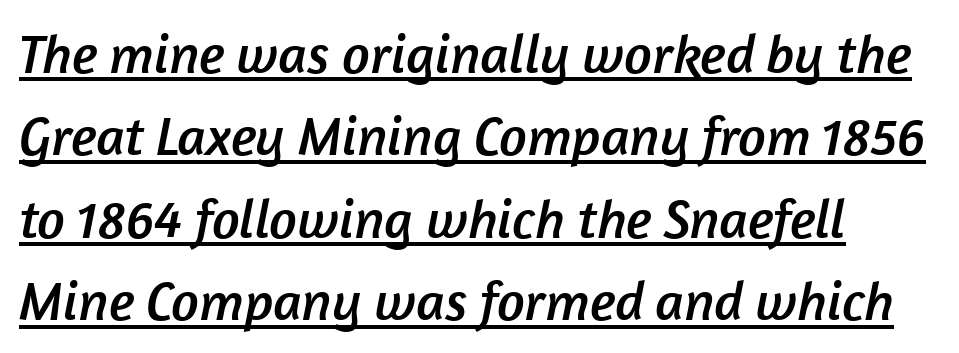
One-word summary of the alignment: left. Like a heading marked for emphasis, these lines bear an underscore. The typeface chosen for these lines omits serifs. The line-height multiplier appears to be the usual default. These lines keep a tight, regular rhythm from letter to letter.
